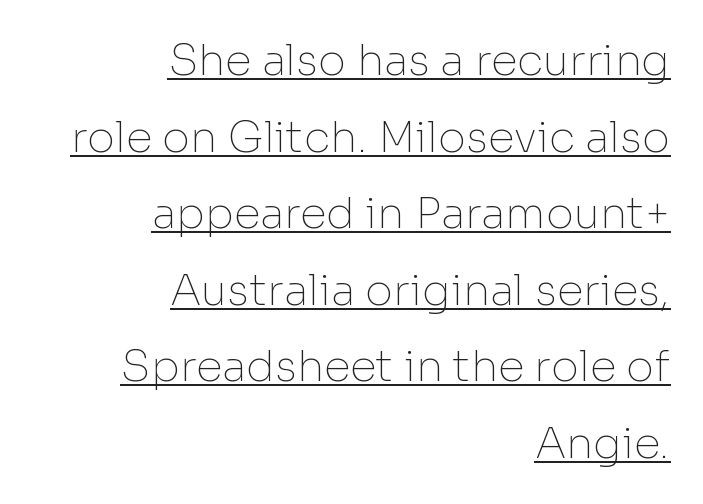
The image shows 43 px thin sans-serif type, upright; set right-aligned, line spacing 1.78x, normal letter spacing, underlined; low stroke contrast and a medium x-height.
